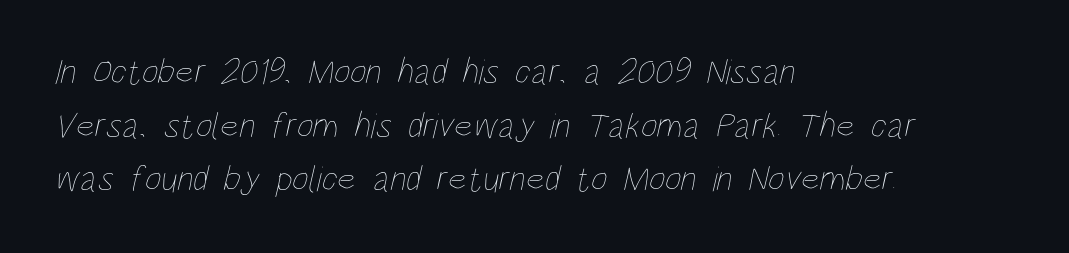
{"bold": "no", "weight": "thin", "width": "condensed", "stroke_contrast": "low", "x_height": "large", "monospaced": "no", "underline": "no", "align": "left", "line_spacing": "normal", "line_spacing_ratio": 1.49, "letter_spacing": "normal", "letter_spacing_em": 0.0, "glyph_px": 36}
